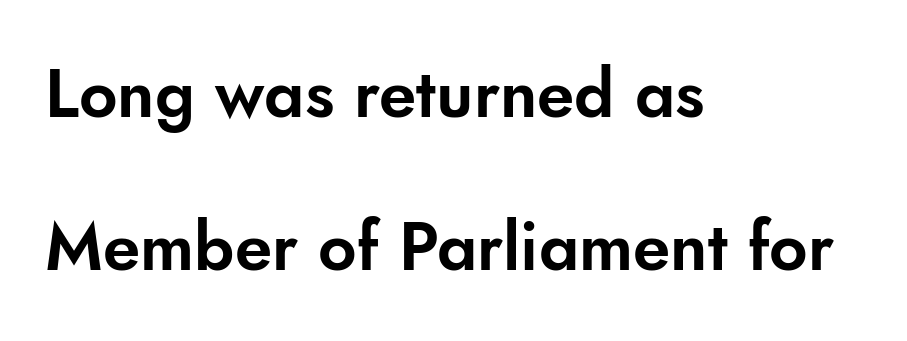
{"serif": "no", "italic": "no", "width": "normal", "stroke_contrast": "low", "x_height": "small", "monospaced": "no", "underline": "no", "align": "left", "line_spacing": "loose", "line_spacing_ratio": 2.28, "letter_spacing": "normal", "letter_spacing_em": 0.0, "glyph_px": 67}
